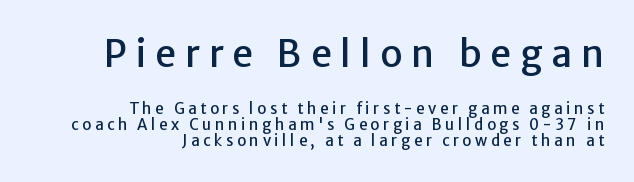
{"serif": "no", "italic": "no", "width": "normal", "stroke_contrast": "low", "x_height": "medium", "monospaced": "no", "underline": "no", "align": "right", "line_spacing": "tight", "line_spacing_ratio": 1.07, "letter_spacing": "wide", "letter_spacing_em": 0.24, "larger_block": "first", "size_ratio": 2.47, "glyph_px": 37}
